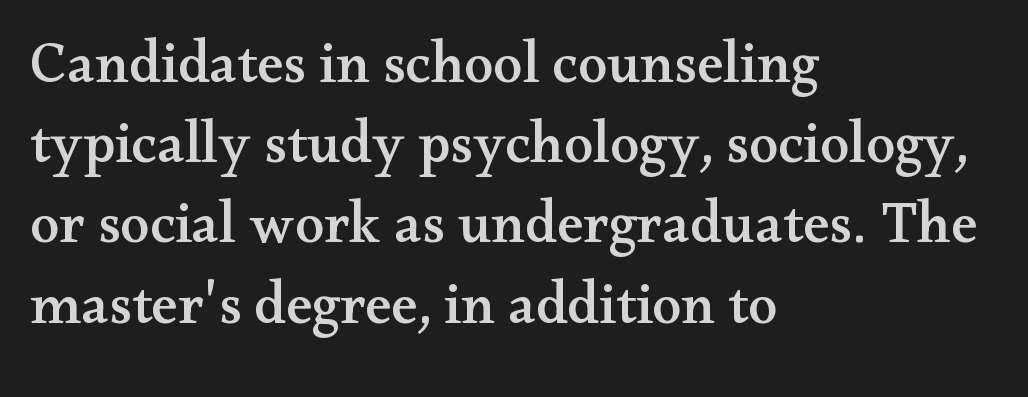
Q: Is the text italic (slanted)? A: No, it is upright.
Q: Is the typeface a serif or a sans-serif typeface? A: Serif.
Q: Is the text underlined? A: No.
Q: How is the paragraph aligned? A: Left-aligned.
Q: Is the spacing between letters normal or unusually wide? A: Normal.
Q: Is the spacing between lines tight, normal or loose? A: Normal.
Q: Width (condensed, normal, or wide)? A: Wide.
Q: Stroke contrast? A: Medium.
Q: x-height? A: Small.
Q: Monospaced? A: No.
